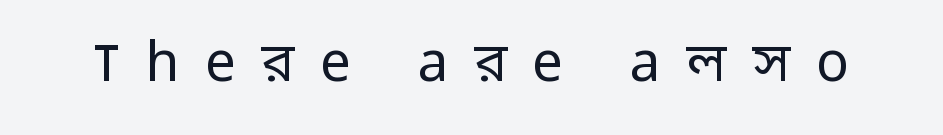
The image shows 55 px regular-weight sans-serif type, upright; set unusually wide letter spacing (+0.47 em), not underlined; low stroke contrast and a medium x-height.
